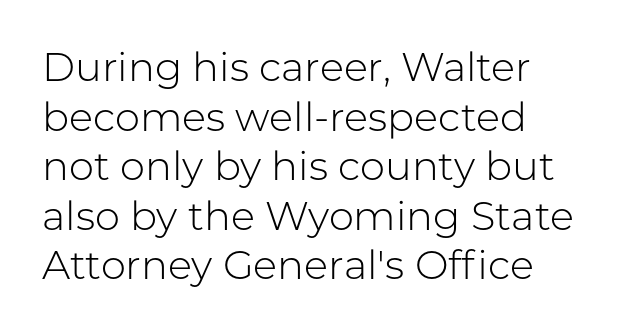
The image shows 40 px light sans-serif type, upright; set left-aligned, line spacing 1.24x, normal letter spacing, not underlined; low stroke contrast and a medium x-height.
